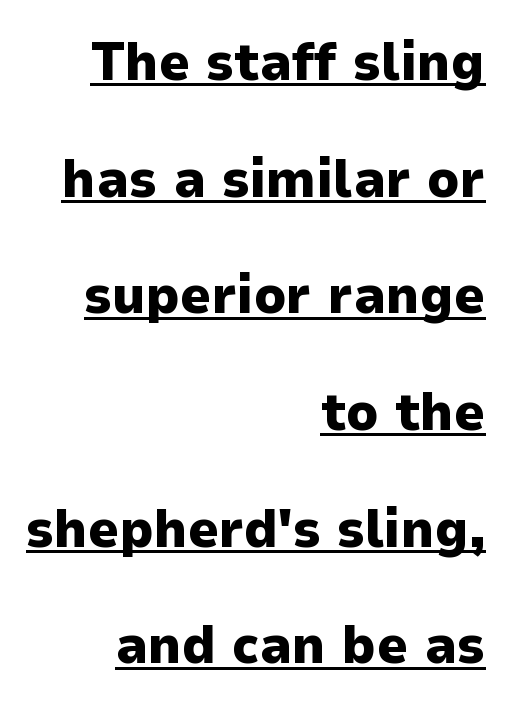
The image shows 54 px heavy sans-serif type, upright; set right-aligned, loose line spacing (2.16x), normal letter spacing, underlined; low stroke contrast and a medium x-height.
